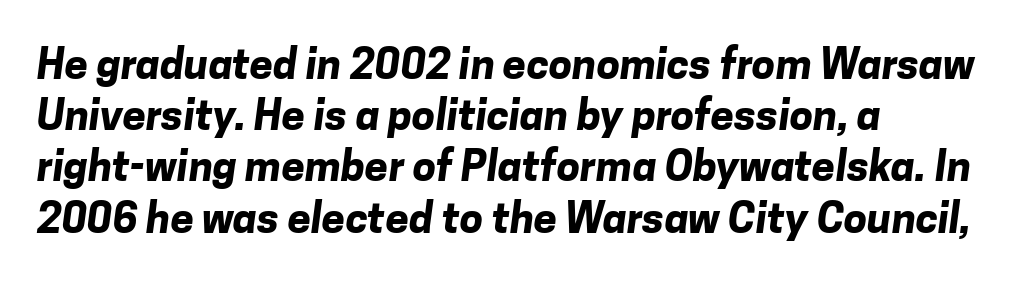
Q: Is the text bold? A: Yes.
Q: Is the typeface a serif or a sans-serif typeface? A: Sans-serif.
Q: Is the text underlined? A: No.
Q: How is the paragraph aligned? A: Left-aligned.
Q: Is the spacing between letters normal or unusually wide? A: Normal.
Q: Width (condensed, normal, or wide)? A: Normal.
Q: Stroke contrast? A: Low.
Q: x-height? A: Medium.
Q: Monospaced? A: No.
